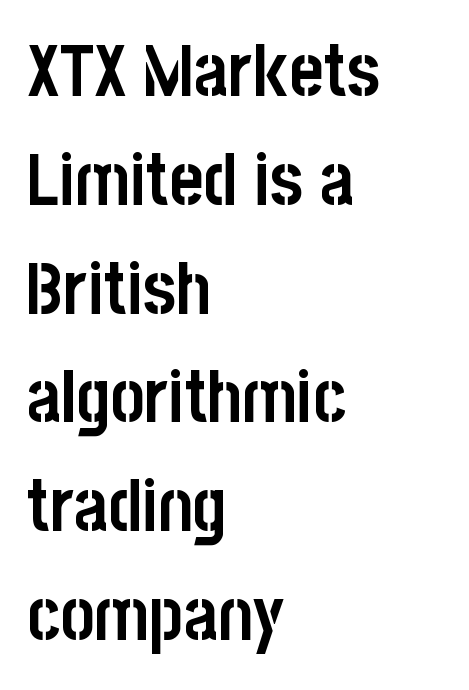
Q: Is the text bold? A: Yes.
Q: Is the text italic (slanted)? A: No, it is upright.
Q: Is the typeface a serif or a sans-serif typeface? A: Sans-serif.
Q: Is the text underlined? A: No.
Q: How is the paragraph aligned? A: Left-aligned.
Q: Is the spacing between letters normal or unusually wide? A: Normal.
Q: Is the spacing between lines tight, normal or loose? A: Normal.
Q: Width (condensed, normal, or wide)? A: Condensed.
Q: Stroke contrast? A: Low.
Q: x-height? A: Large.
Q: Monospaced? A: No.
